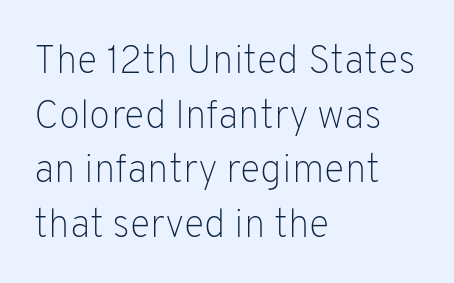
The line texture is even and compact thanks to regular tracking. Quick note: underline off. Does the type have serifs? No, each stem ends abruptly. Varying glyph widths throughout — classic text-font behaviour. The letters stand straight up with perfectly vertical stems.
